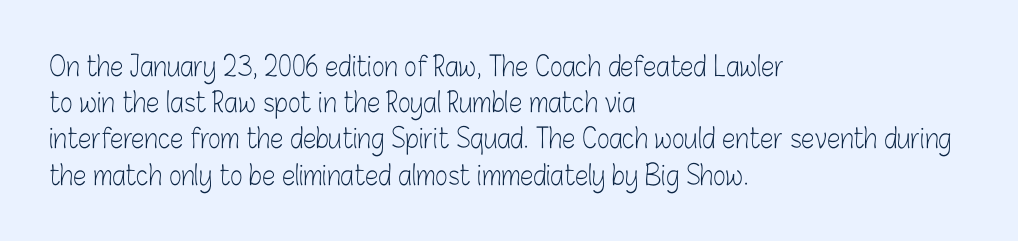
Q: Is the text bold? A: No.
Q: Is the text italic (slanted)? A: No, it is upright.
Q: Is the text underlined? A: No.
Q: How is the paragraph aligned? A: Left-aligned.
Q: Is the spacing between letters normal or unusually wide? A: Normal.
Q: Is the spacing between lines tight, normal or loose? A: Normal.
